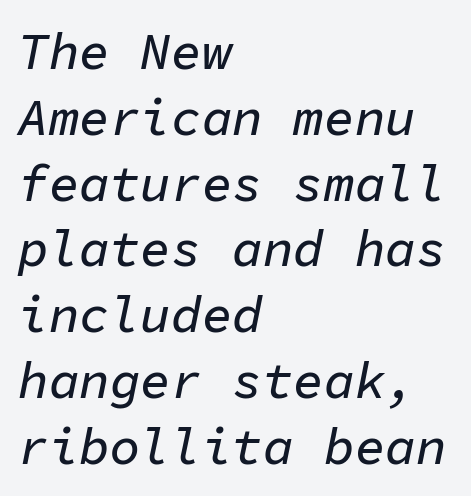
Has an underline been added? It has not. The rendering uses typewriter-style spacing with identical character cells. These lines were composed using italics. Spacing between characters is what you'd get straight out of the box.
